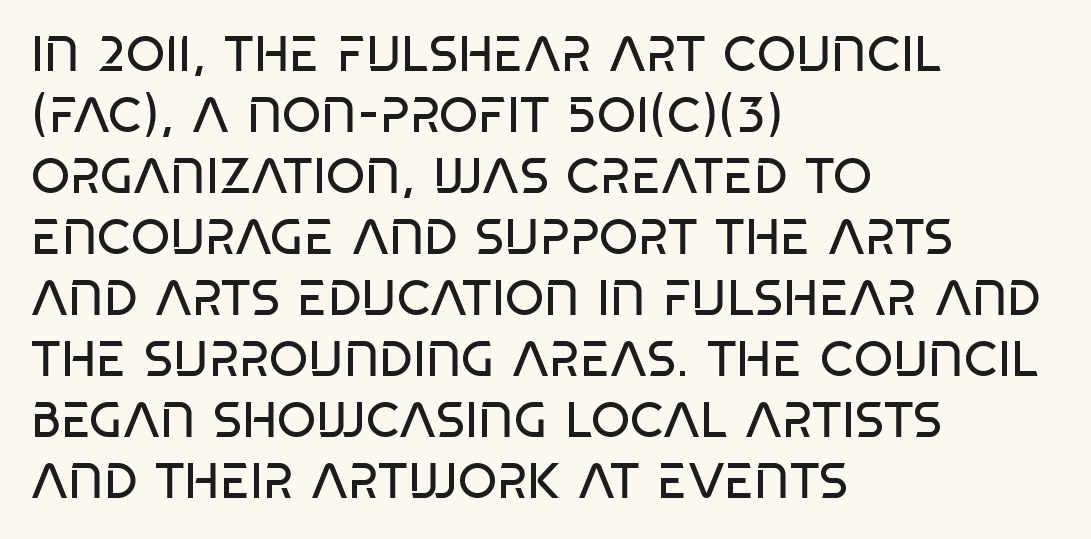
{"serif": "no", "italic": "no", "bold": "no", "weight": "regular", "width": "condensed", "stroke_contrast": "low", "x_height": "large", "monospaced": "no", "underline": "no", "align": "left", "line_spacing_ratio": 1.22, "letter_spacing": "normal", "letter_spacing_em": 0.0, "glyph_px": 50}
